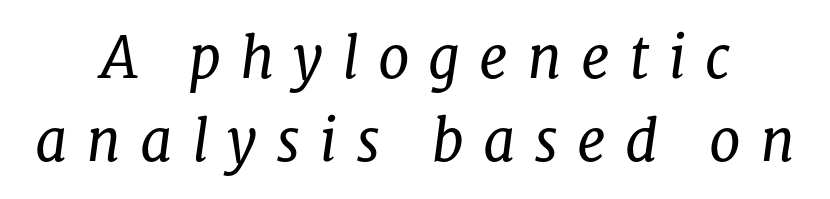
{"serif": "yes", "italic": "yes", "lean": "right", "slant_degrees": 8, "bold": "no", "weight": "regular", "width": "normal", "stroke_contrast": "low", "x_height": "medium", "monospaced": "no", "underline": "no", "align": "center", "line_spacing": "normal", "line_spacing_ratio": 1.46, "letter_spacing": "wide", "letter_spacing_em": 0.33, "glyph_px": 57}
